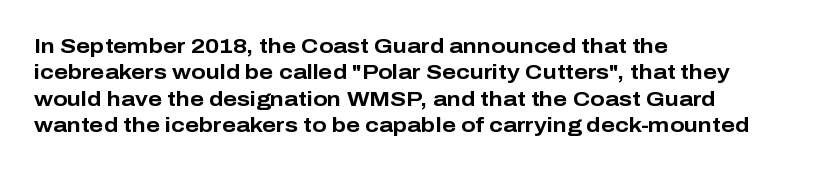
What weight is shown? A full bold with thick strokes. The lettering holds an erect, upright posture throughout. Plain, unruled lines of type. The rendering keeps characters at their native spacing. Leading: standard.
